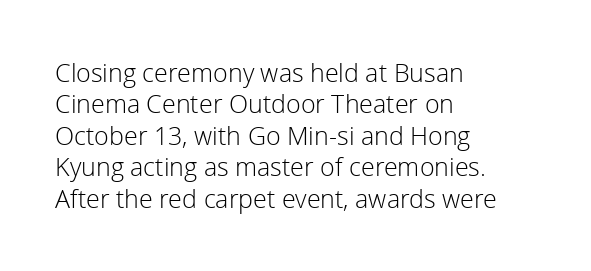
Q: Is the text bold? A: No.
Q: Is the text italic (slanted)? A: No, it is upright.
Q: Is the text underlined? A: No.
Q: How is the paragraph aligned? A: Left-aligned.
Q: Is the spacing between letters normal or unusually wide? A: Normal.
Q: Is the spacing between lines tight, normal or loose? A: Normal.
